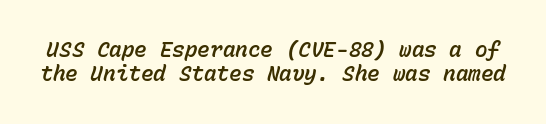
Q: Is the text italic (slanted)? A: Yes, it leans right by about 15 degrees.
Q: Is the text underlined? A: No.
Q: Is the spacing between letters normal or unusually wide? A: Normal.
Q: Is the spacing between lines tight, normal or loose? A: Tight.
